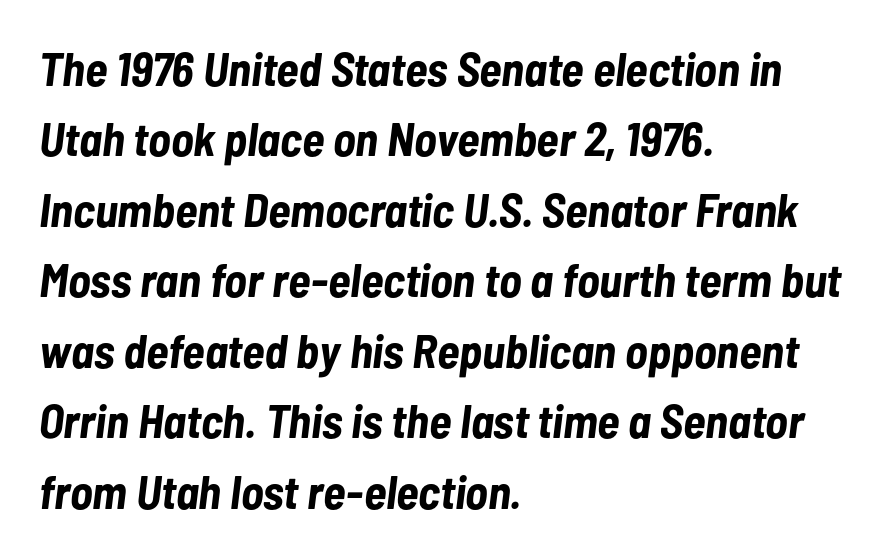
Think of a printed novel: that variable character pitch is what you see here. Notice how thick the strokes are: this is what a full bold looks like. This sample is left-justified, so line endings fall wherever the words run out. The rendering applies a slant to the glyphs. In terms of letterspacing, this is plain default setting.
